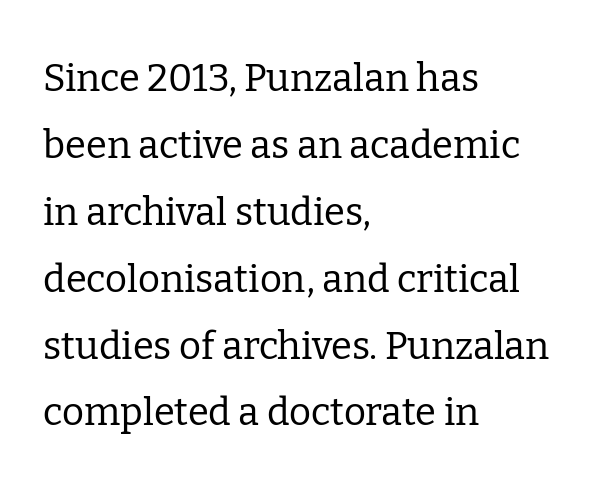
The image shows 38 px regular-weight serif type, upright; set left-aligned, line spacing 1.76x, normal letter spacing, not underlined; low stroke contrast and a medium x-height.
